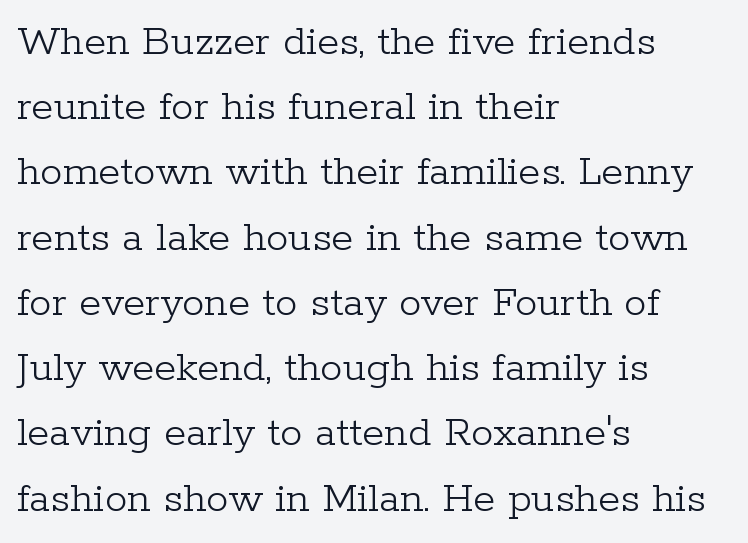
{"serif": "yes", "italic": "no", "bold": "no", "weight": "light", "width": "normal", "stroke_contrast": "low", "x_height": "medium", "monospaced": "no", "underline": "no", "align": "left", "line_spacing": "normal", "line_spacing_ratio": 1.45, "letter_spacing": "normal", "letter_spacing_em": 0.0, "glyph_px": 45}
